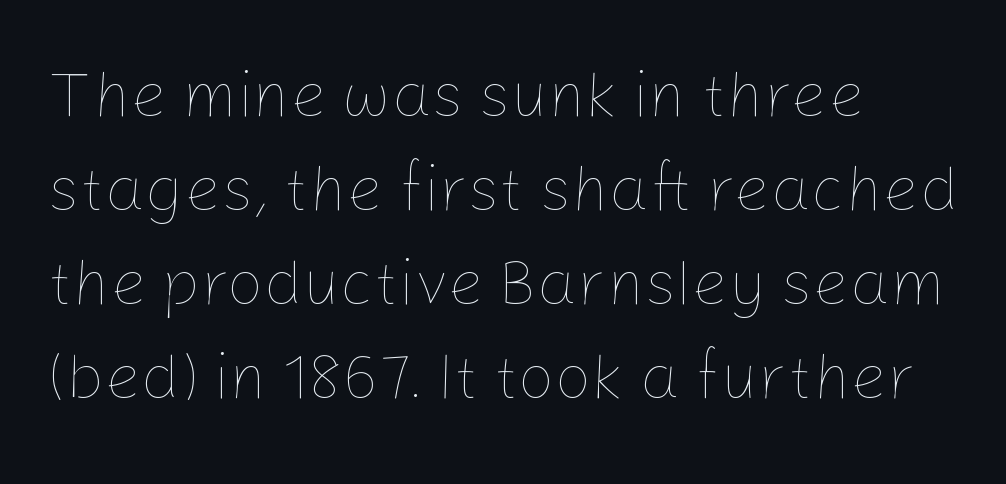
The image shows 64 px thin type, upright; set left-aligned, normal line spacing (1.47x), normal letter spacing, not underlined; low stroke contrast and a medium x-height.
